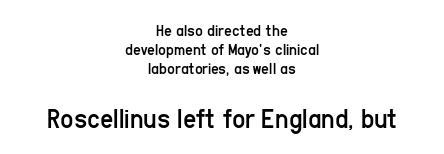
{"serif": "no", "italic": "no", "bold": "no", "weight": "regular", "width": "condensed", "stroke_contrast": "low", "x_height": "medium", "monospaced": "no", "underline": "no", "align": "center", "line_spacing": "tight", "line_spacing_ratio": 1.11, "letter_spacing": "normal", "letter_spacing_em": 0.0, "larger_block": "second", "size_ratio": 1.71, "glyph_px": 29}
